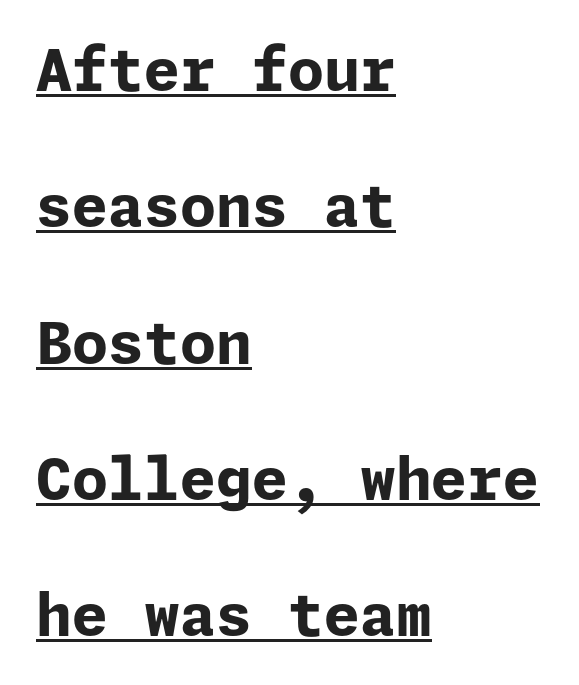
Q: Is the text bold? A: Yes.
Q: Is the text italic (slanted)? A: No, it is upright.
Q: Is the typeface a serif or a sans-serif typeface? A: Sans-serif.
Q: Is the text underlined? A: Yes.
Q: How is the paragraph aligned? A: Left-aligned.
Q: Is the spacing between letters normal or unusually wide? A: Normal.
Q: Is the spacing between lines tight, normal or loose? A: Loose.
Q: Width (condensed, normal, or wide)? A: Normal.
Q: Stroke contrast? A: Low.
Q: x-height? A: Medium.
